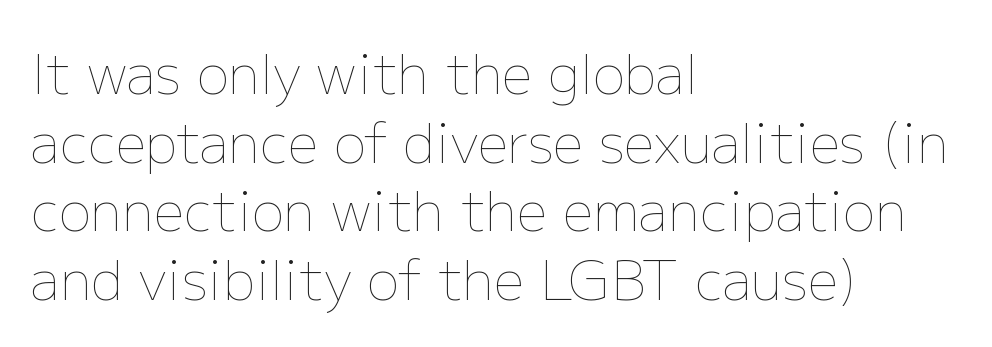
Q: Is the text bold? A: No.
Q: Is the text italic (slanted)? A: No, it is upright.
Q: Is the text underlined? A: No.
Q: How is the paragraph aligned? A: Left-aligned.
Q: Is the spacing between letters normal or unusually wide? A: Normal.
Q: Is the spacing between lines tight, normal or loose? A: Normal.
Q: Width (condensed, normal, or wide)? A: Normal.
Q: Stroke contrast? A: Low.
Q: x-height? A: Medium.
Q: Monospaced? A: No.
